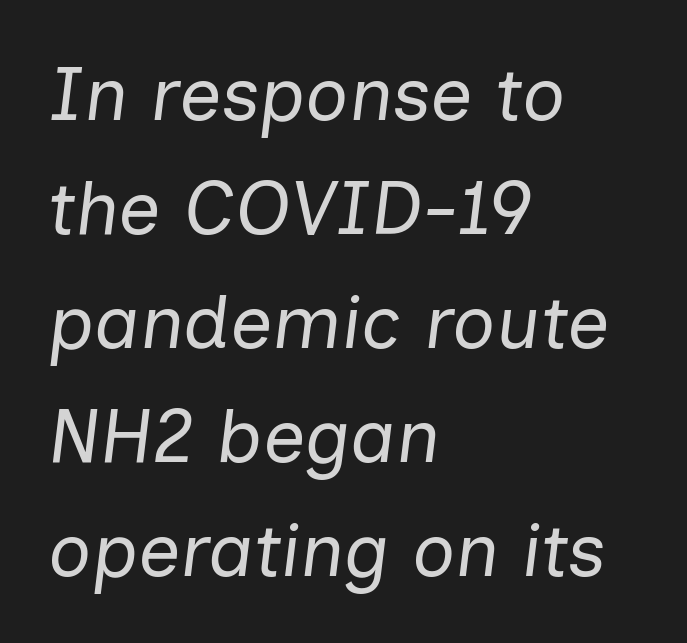
The image shows 75 px regular-weight type, italic (leaning right); set left-aligned, normal line spacing (1.52x), normal letter spacing, not underlined; low stroke contrast and a medium x-height.
